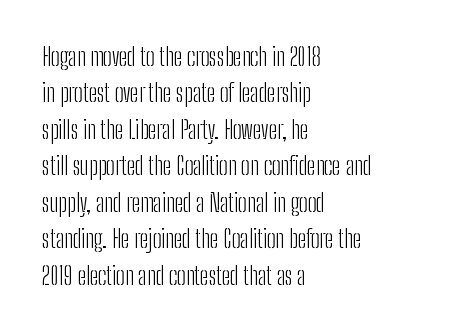
The foot of each line stays bare and open. These lines stack with their left ends in a neat column. Italic: no, the glyphs are upright roman. These lines sit exactly where default settings would place them.
